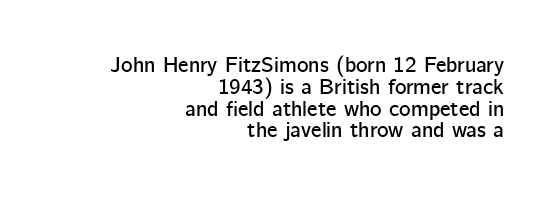
The image shows 22 px text type, upright; set right-aligned, tight line spacing (0.99x), normal letter spacing, not underlined.
